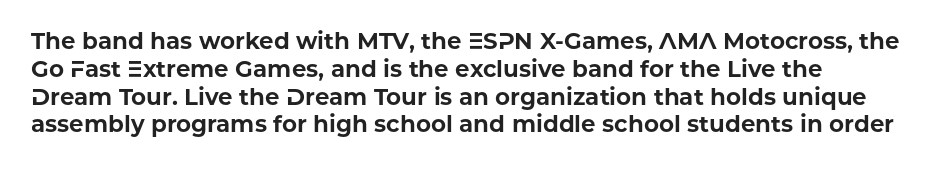
{"italic": "no", "bold": "yes", "underline": "no", "line_spacing_ratio": 1.21, "letter_spacing": "normal", "letter_spacing_em": 0.0, "glyph_px": 23}
